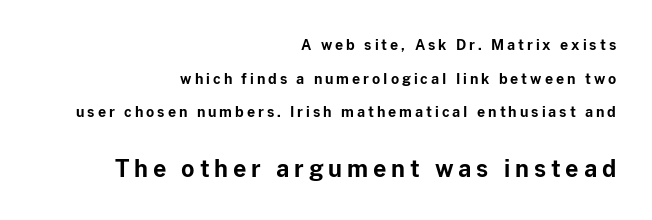
{"italic": "no", "bold": "yes", "underline": "no", "align": "right", "line_spacing": "loose", "line_spacing_ratio": 2.4, "letter_spacing": "wide", "letter_spacing_em": 0.21, "larger_block": "second", "size_ratio": 1.64, "glyph_px": 23}
